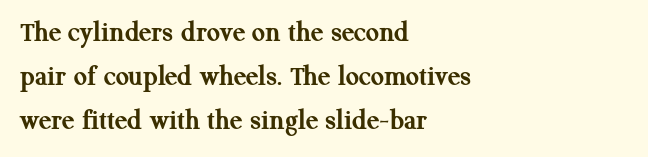
Summary of vertical rhythm: regular, with standard interline spacing. If you drew a line through each stem, it would be perfectly vertical. Check where the strokes stop: tiny serifs finish them off. Quick note: underline off. Typesetter's note: full bold, strokes at maximum text heaviness.
